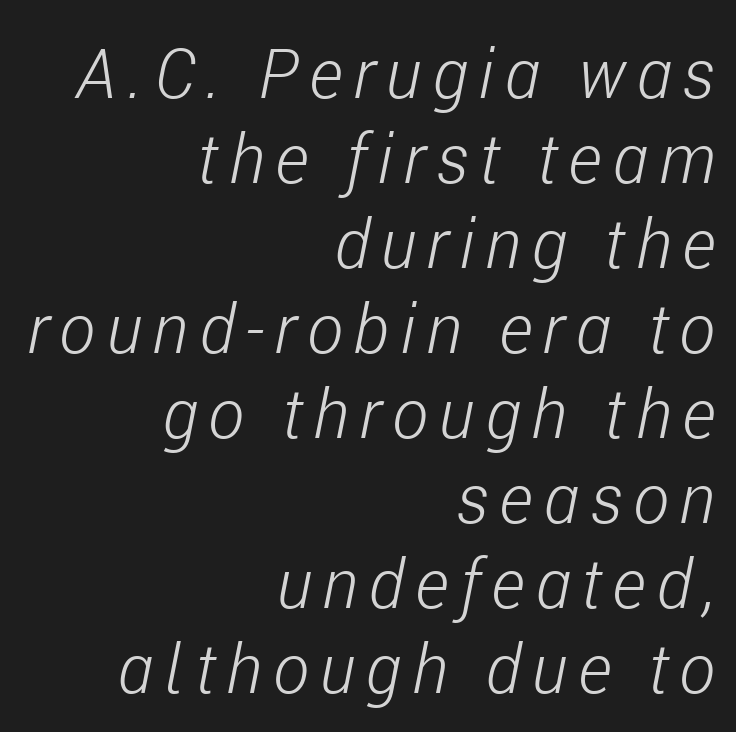
{"italic": "yes", "lean": "right", "slant_degrees": 11, "bold": "no", "weight": "light", "width": "condensed", "stroke_contrast": "low", "x_height": "medium", "monospaced": "no", "underline": "no", "align": "right", "line_spacing": "normal", "line_spacing_ratio": 1.25, "glyph_px": 68}
